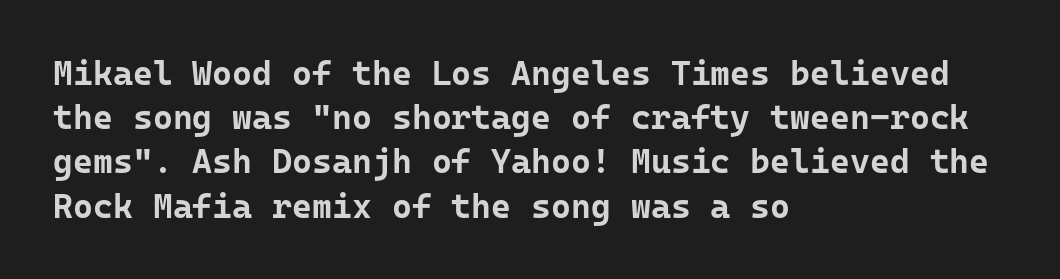
{"serif": "no", "italic": "no", "bold": "yes", "weight": "bold", "width": "normal", "stroke_contrast": "low", "x_height": "medium", "monospaced": "yes", "underline": "no", "align": "left", "line_spacing": "normal", "line_spacing_ratio": 1.3, "letter_spacing": "normal", "letter_spacing_em": 0.0, "glyph_px": 34}
